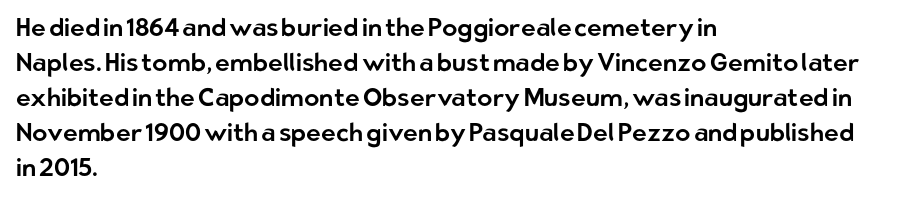
The rendering uses a moderate line-height, typical for paragraphs. A typesetter would call this zero additional tracking. Teacher's note: observe the even left margin — that is flush-left alignment. The string is rendered with underlining switched off. Posture: straight, roman, zero tilt.
